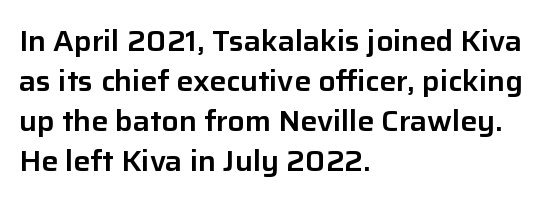
Q: Is the text italic (slanted)? A: No, it is upright.
Q: Is the typeface a serif or a sans-serif typeface? A: Sans-serif.
Q: Is the text underlined? A: No.
Q: How is the paragraph aligned? A: Left-aligned.
Q: Is the spacing between letters normal or unusually wide? A: Normal.
Q: Is the spacing between lines tight, normal or loose? A: Normal.
Q: Width (condensed, normal, or wide)? A: Normal.
Q: Stroke contrast? A: Low.
Q: x-height? A: Medium.
Q: Monospaced? A: No.
